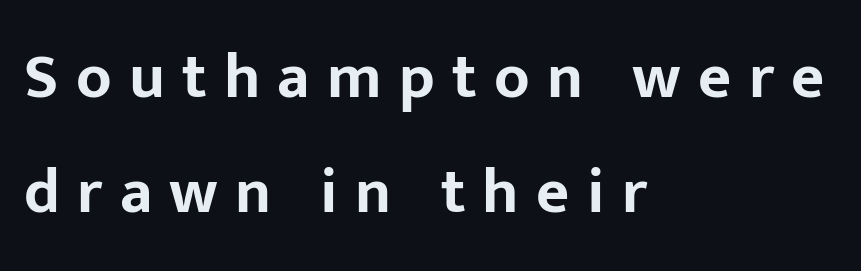
The image shows 64 px bold sans-serif type, upright; set left-aligned, line spacing 1.79x, unusually wide letter spacing (+0.27 em), not underlined; low stroke contrast and a medium x-height.
